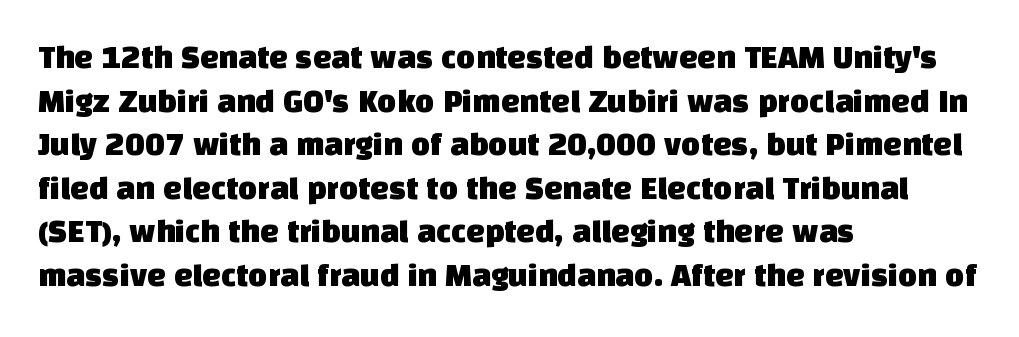
The area under the type is left untouched. Each letter keeps its own natural width here, so spacing adapts to shape. This block has exactly the height ordinary leading produces. The rendering keeps characters at their native spacing. A classic flush-left, rag-right setting is used for this passage. This is sans-serif lettering, the kind often seen on screens and signage.
